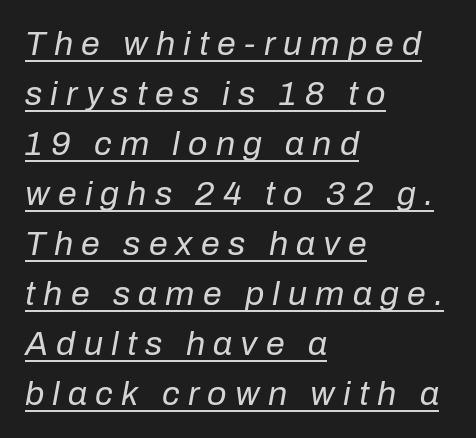
If you measured baseline to baseline, you'd find a middling distance. Underlining? Definitely there. Weight: not bold — regular or lighter. There is plenty of visible air inserted between adjacent glyphs. When letters slant like this, we call the style italic.
